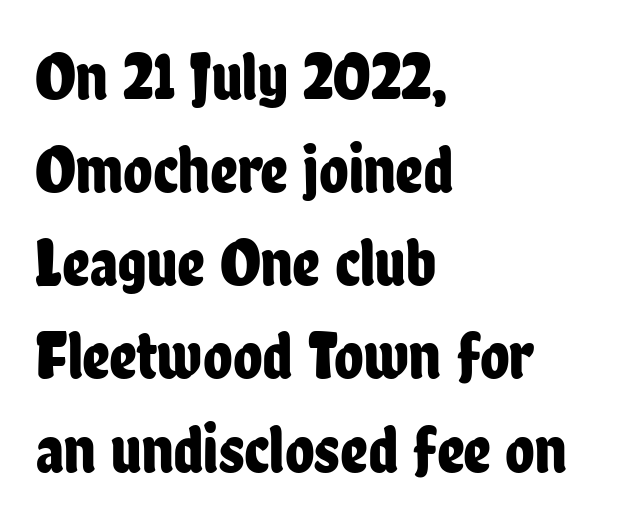
{"serif": "no", "italic": "no", "width": "condensed", "stroke_contrast": "low", "x_height": "medium", "monospaced": "no", "underline": "no", "align": "left", "line_spacing": "normal", "line_spacing_ratio": 1.37, "letter_spacing": "normal", "letter_spacing_em": 0.0, "glyph_px": 68}
